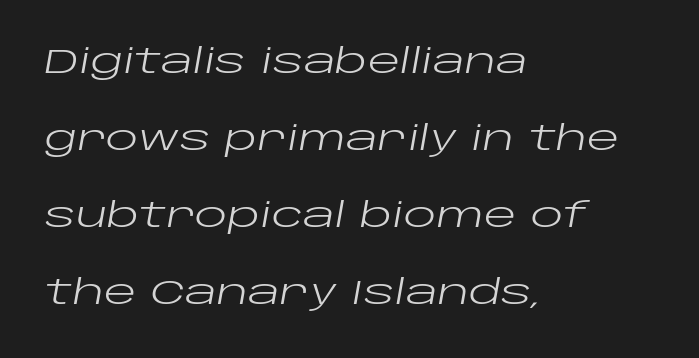
The line-height multiplier appears high, well above default. Rendered with sloped, italic letterforms. No extra ink here — the face is not bold. The typesetter chose a ragged-right arrangement here. Spacing between characters is what you'd get straight out of the box.
